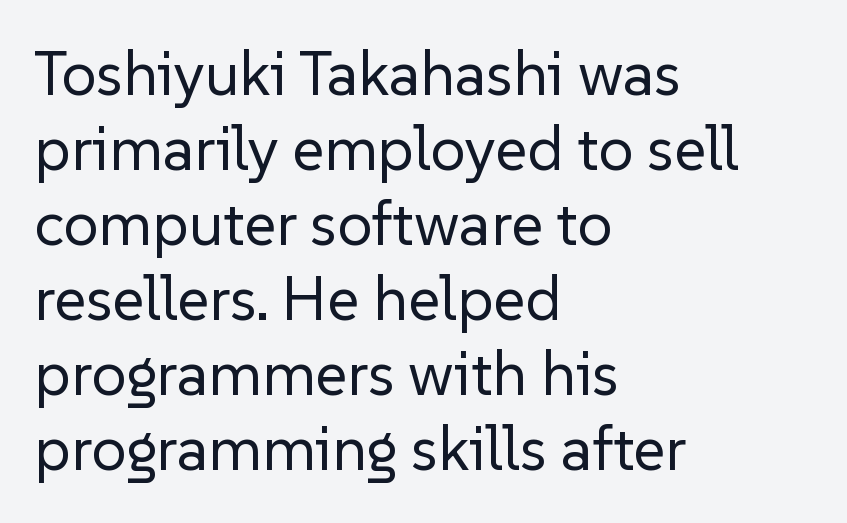
{"serif": "no", "italic": "no", "bold": "no", "weight": "regular", "width": "normal", "stroke_contrast": "low", "x_height": "medium", "monospaced": "no", "underline": "no", "align": "left", "line_spacing_ratio": 1.21, "letter_spacing": "normal", "letter_spacing_em": 0.0, "glyph_px": 62}
